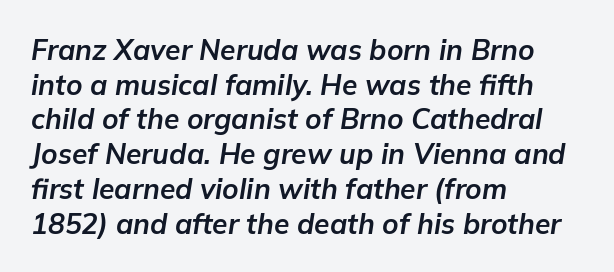
{"italic": "yes", "lean": "right", "slant_degrees": 9, "bold": "yes", "weight": "bold", "width": "normal", "stroke_contrast": "low", "x_height": "medium", "monospaced": "no", "underline": "no", "align": "left", "line_spacing_ratio": 1.24, "letter_spacing": "normal", "letter_spacing_em": 0.0, "glyph_px": 28}
